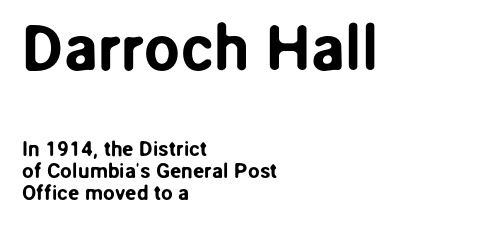
The image shows 64 px sans-serif type, upright; set left-aligned, tight line spacing (1.05x), normal letter spacing, not underlined; the first (top) block is 3.05x larger; low stroke contrast and a medium x-height.
